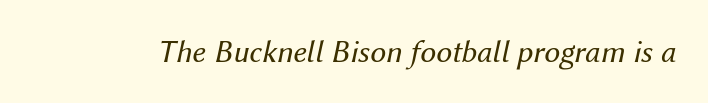
Anything drawn beneath the words? Only blank space. Standard letterfit; no display-style spreading of the glyphs. Do the characters align in a grid? No, the font is proportional. No extra ink here — the face is not bold. Style check: oblique.
